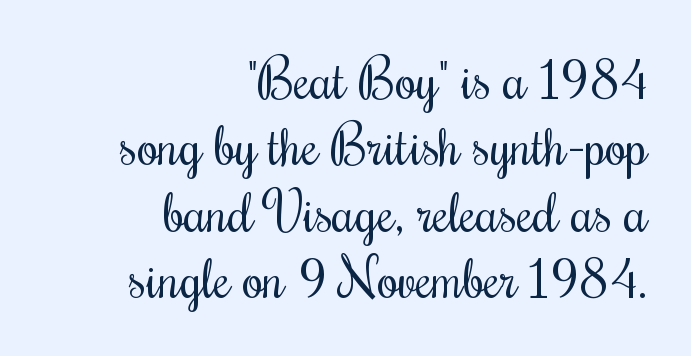
The face used here is proportionally spaced, like ordinary book or web type. Letters have the restrained weight of plain body copy at most. Tracking here is standard; glyphs follow each other at the usual distance.
